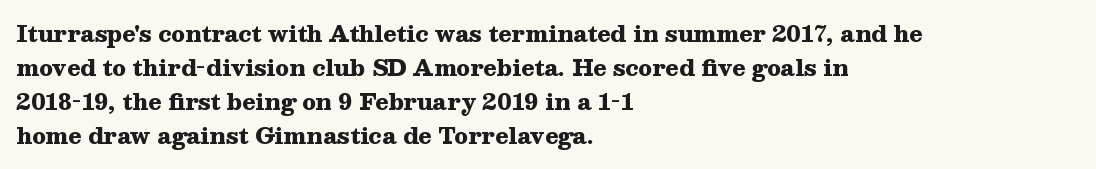
The image shows 22 px bold type, upright; set left-aligned, normal line spacing (1.54x), normal letter spacing, not underlined.
